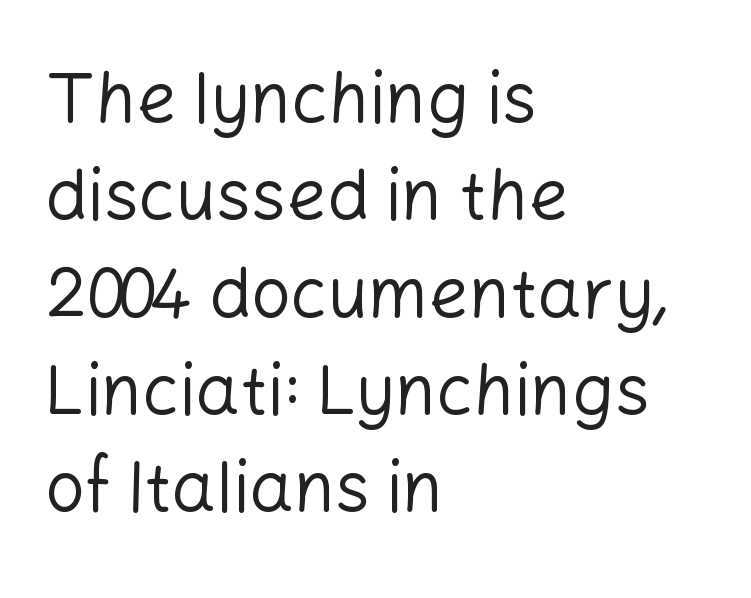
{"serif": "no", "italic": "no", "bold": "no", "weight": "regular", "width": "normal", "stroke_contrast": "low", "x_height": "medium", "monospaced": "no", "underline": "no", "align": "left", "line_spacing": "normal", "line_spacing_ratio": 1.39, "letter_spacing": "normal", "letter_spacing_em": 0.0, "glyph_px": 70}
